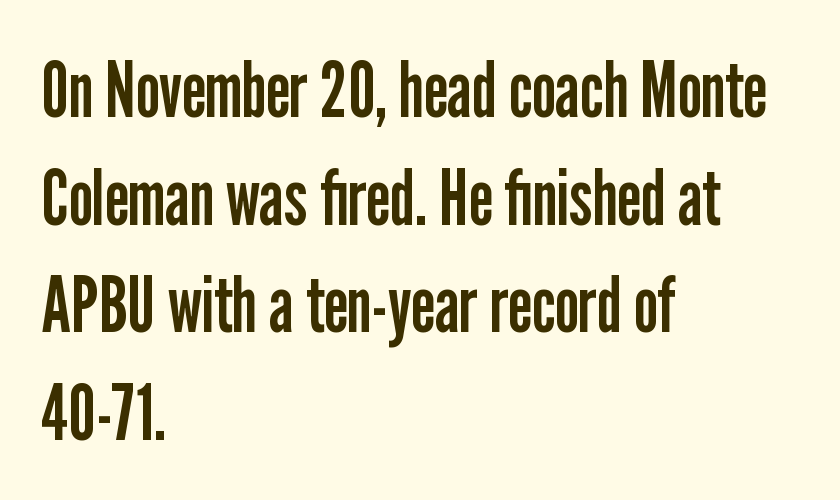
Weight: regular or lighter. The rendering uses natural spacing where letterforms have individual widths. Bare-footed words on every line. The passage is arranged the way most books set body copy — flush left. Quick note: not italic, upright. Classification — sans serif.
